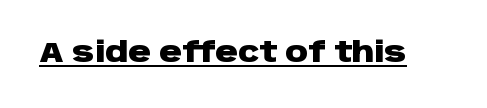
Every word sits above its own underline. The typeface chosen for these lines omits serifs. Notice how thick the strokes are: this is what a full bold looks like. Look at the tracking — it's just the regular setting, nothing added.
